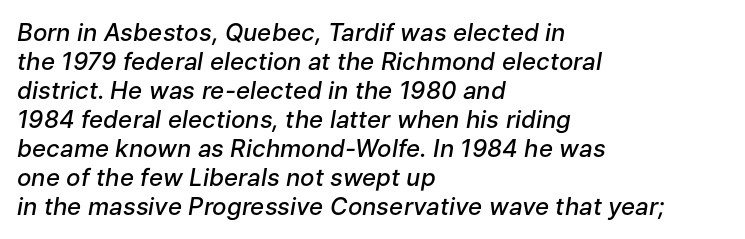
{"italic": "yes", "lean": "right", "slant_degrees": 9, "bold": "semi", "underline": "no", "align": "left", "line_spacing_ratio": 1.21, "letter_spacing": "normal", "letter_spacing_em": 0.0, "glyph_px": 24}
